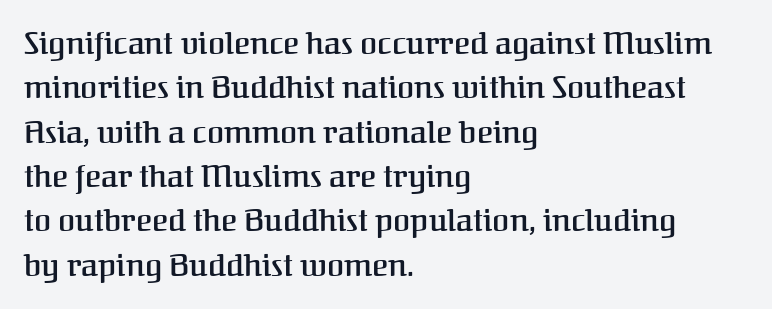
Q: Is the text bold? A: Semi-bold.
Q: Is the text italic (slanted)? A: No, it is upright.
Q: Is the typeface a serif or a sans-serif typeface? A: Serif.
Q: Is the text underlined? A: No.
Q: How is the paragraph aligned? A: Left-aligned.
Q: Is the spacing between letters normal or unusually wide? A: Normal.
Q: Is the spacing between lines tight, normal or loose? A: Normal.
Q: Width (condensed, normal, or wide)? A: Normal.
Q: Stroke contrast? A: Medium.
Q: x-height? A: Medium.
Q: Monospaced? A: No.
